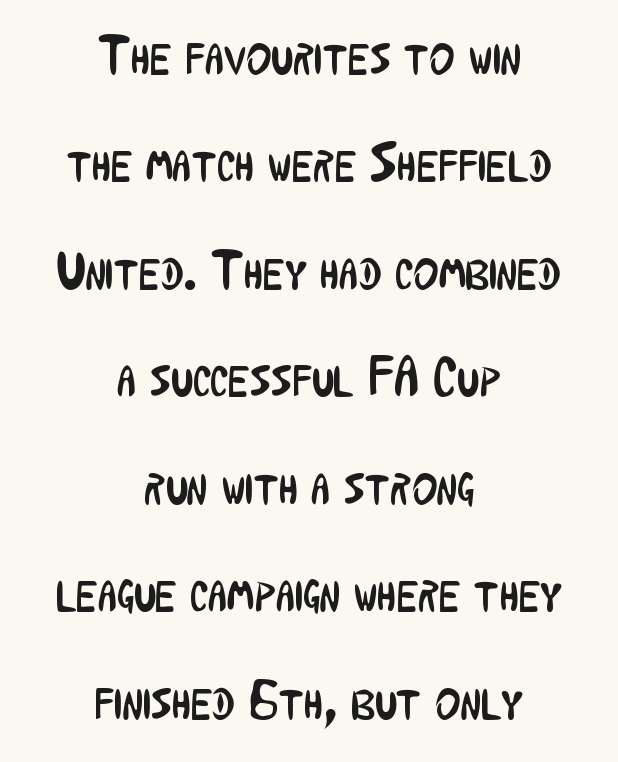
Q: Is the text bold? A: No.
Q: Is the text italic (slanted)? A: No, it is upright.
Q: Is the typeface a serif or a sans-serif typeface? A: Sans-serif.
Q: Is the text underlined? A: No.
Q: How is the paragraph aligned? A: Centered.
Q: Is the spacing between letters normal or unusually wide? A: Normal.
Q: Is the spacing between lines tight, normal or loose? A: Loose.
Q: Width (condensed, normal, or wide)? A: Condensed.
Q: Stroke contrast? A: Low.
Q: x-height? A: Medium.
Q: Monospaced? A: No.
